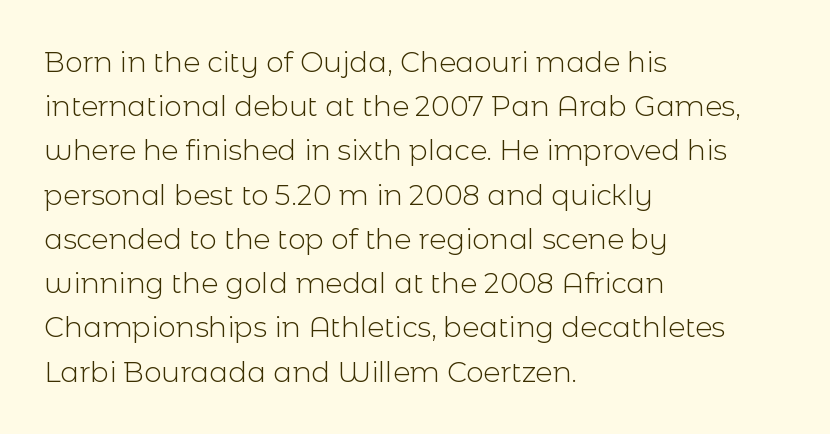
Unmarked baselines from the first word to the last. The lettering holds an erect, upright posture throughout. The weight tops out at a normal text grade. Short note: letters normally spaced. One glance says typical: line gaps are just what's usual. The designer went with a sans here, leaving each stem footless.
